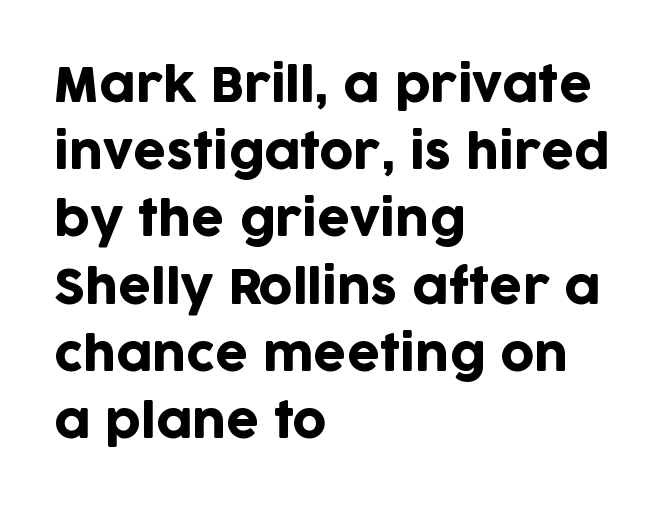
{"serif": "no", "italic": "no", "width": "normal", "stroke_contrast": "low", "x_height": "large", "monospaced": "no", "underline": "no", "align": "left", "line_spacing": "normal", "line_spacing_ratio": 1.43, "letter_spacing": "normal", "letter_spacing_em": 0.0, "glyph_px": 47}
